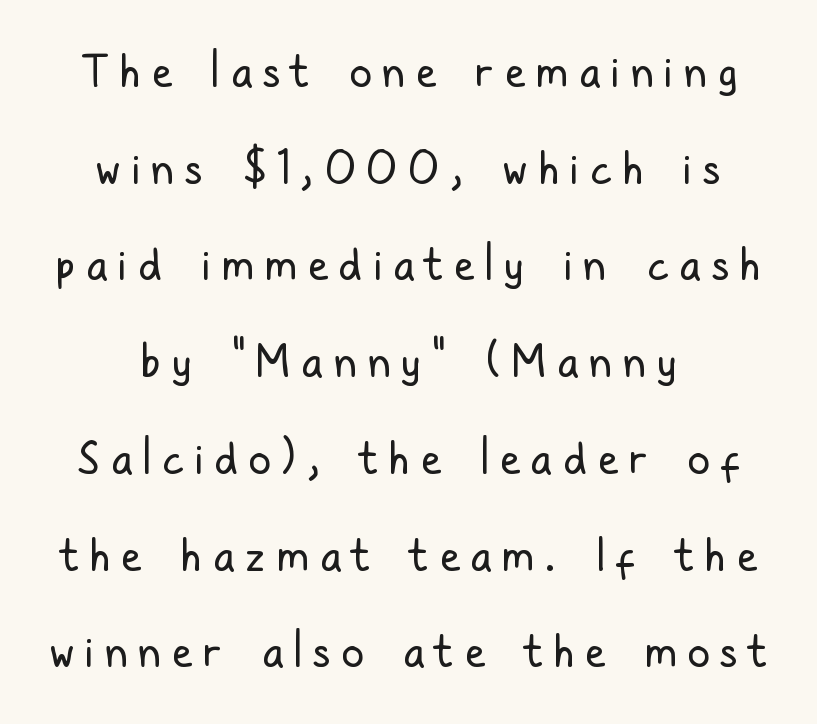
The image shows 45 px regular-weight, condensed sans-serif type, upright; set loose line spacing (2.15x), unusually wide letter spacing (+0.24 em), not underlined; low stroke contrast and a medium x-height.
